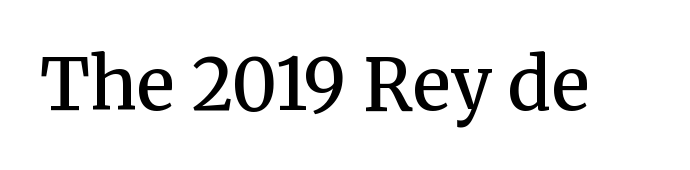
{"serif": "yes", "italic": "no", "bold": "semi", "weight": "semibold", "width": "normal", "stroke_contrast": "medium", "x_height": "medium", "monospaced": "no", "underline": "no", "letter_spacing": "normal", "letter_spacing_em": 0.0, "glyph_px": 71}
